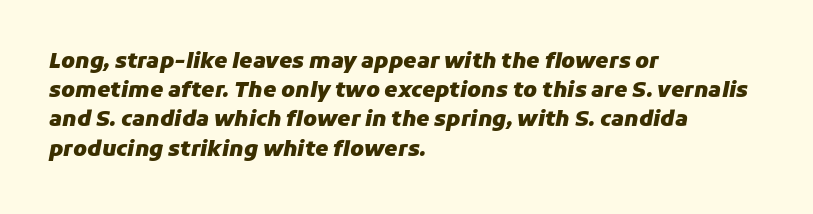
The image shows 21 px bold type, italic (leaning right); set left-aligned, normal line spacing (1.39x), normal letter spacing, not underlined.
